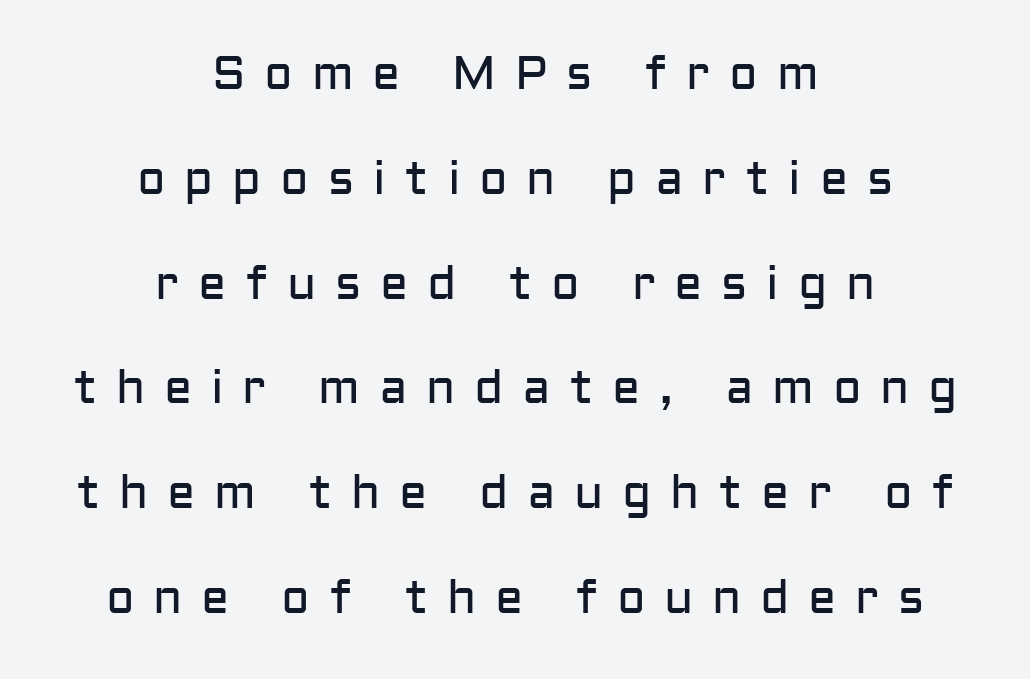
{"serif": "no", "italic": "no", "bold": "no", "weight": "regular", "width": "normal", "stroke_contrast": "low", "x_height": "medium", "monospaced": "no", "underline": "no", "align": "center", "line_spacing": "loose", "line_spacing_ratio": 2.23, "letter_spacing": "wide", "letter_spacing_em": 0.4, "glyph_px": 47}
